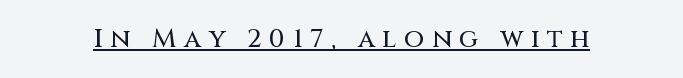
{"italic": "no", "underline": "yes", "letter_spacing": "wide", "letter_spacing_em": 0.29, "glyph_px": 26}
